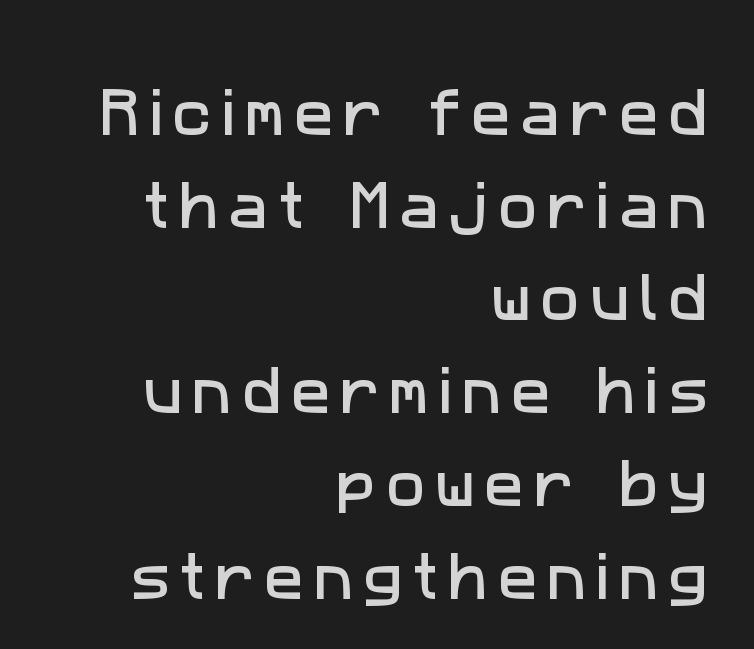
{"serif": "no", "width": "normal", "stroke_contrast": "low", "x_height": "medium", "monospaced": "no", "underline": "no", "align": "right", "line_spacing_ratio": 1.75, "glyph_px": 53}
